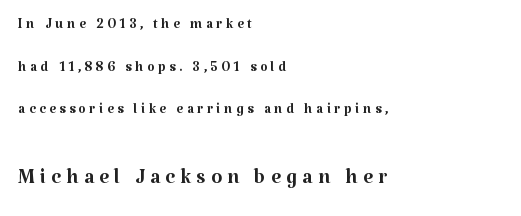
Q: Is the text bold? A: No.
Q: Is the text italic (slanted)? A: No, it is upright.
Q: Is the typeface a serif or a sans-serif typeface? A: Serif.
Q: Is the text underlined? A: No.
Q: How is the paragraph aligned? A: Left-aligned.
Q: Is the spacing between lines tight, normal or loose? A: Loose.
Q: Which block of text is set in a larger size, the first (top) or the second (bottom)? A: The second (bottom) one.
Q: Width (condensed, normal, or wide)? A: Normal.
Q: Stroke contrast? A: Medium.
Q: x-height? A: Medium.
Q: Monospaced? A: No.
